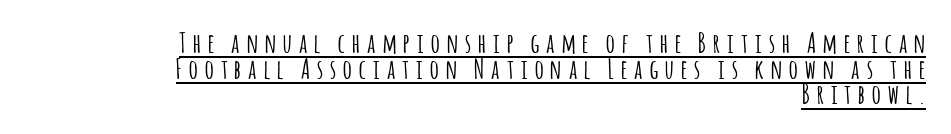
The image shows 27 px text type, upright; set right-aligned, tight line spacing (0.95x), unusually wide letter spacing (+0.27 em), underlined.
